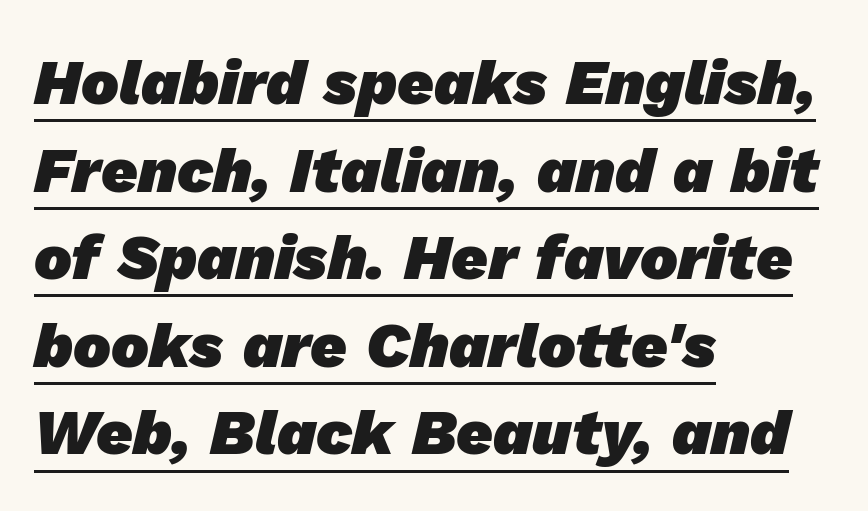
Q: Is the text bold? A: Yes.
Q: Is the typeface a serif or a sans-serif typeface? A: Sans-serif.
Q: Is the text underlined? A: Yes.
Q: How is the paragraph aligned? A: Left-aligned.
Q: Is the spacing between letters normal or unusually wide? A: Normal.
Q: Is the spacing between lines tight, normal or loose? A: Normal.
Q: Width (condensed, normal, or wide)? A: Normal.
Q: Stroke contrast? A: Low.
Q: x-height? A: Medium.
Q: Monospaced? A: No.
